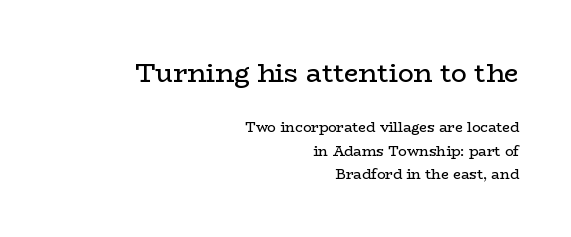
Q: Is the text bold? A: No.
Q: Is the text italic (slanted)? A: No, it is upright.
Q: Is the text underlined? A: No.
Q: How is the paragraph aligned? A: Right-aligned.
Q: Is the spacing between letters normal or unusually wide? A: Normal.
Q: Is the spacing between lines tight, normal or loose? A: Normal.
Q: Which block of text is set in a larger size, the first (top) or the second (bottom)? A: The first (top) one.
